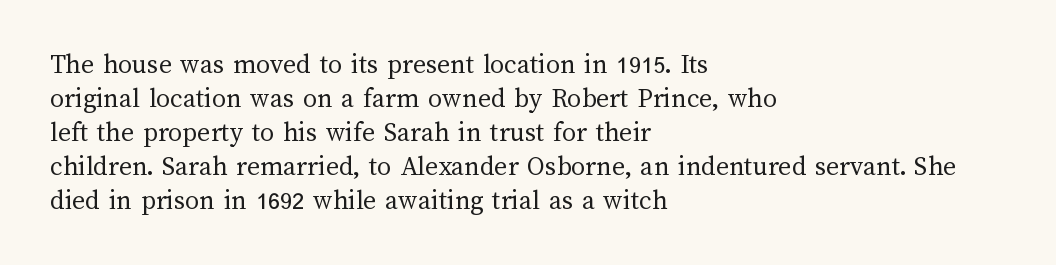
{"italic": "no", "bold": "no", "weight": "regular", "width": "normal", "stroke_contrast": "medium", "x_height": "medium", "monospaced": "no", "underline": "no", "align": "left", "line_spacing_ratio": 1.21, "letter_spacing": "normal", "letter_spacing_em": 0.0, "glyph_px": 28}
